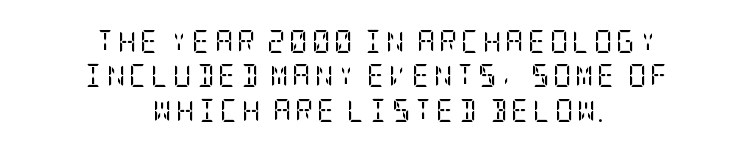
{"italic": "no", "bold": "no", "underline": "no", "align": "center", "line_spacing": "normal", "line_spacing_ratio": 1.49, "glyph_px": 23}
